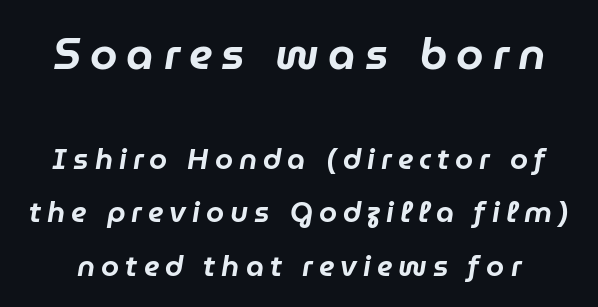
{"italic": "yes", "lean": "right", "slant_degrees": 9, "width": "normal", "stroke_contrast": "low", "x_height": "medium", "monospaced": "no", "underline": "no", "line_spacing_ratio": 1.85, "letter_spacing": "wide", "letter_spacing_em": 0.21, "larger_block": "first", "size_ratio": 1.52, "glyph_px": 44}
